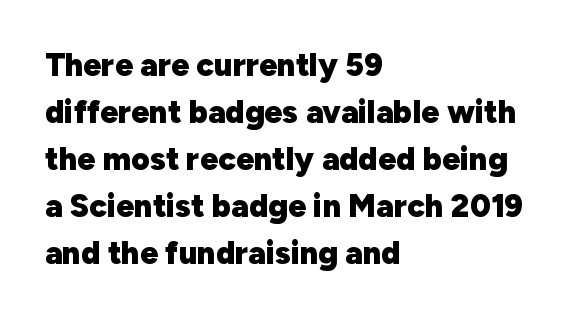
This sample uses a sans-serif face. Just letters on the line, the space beneath them empty. The face used here is proportionally spaced, like ordinary book or web type. If you measured baseline to baseline, you'd find a middling distance. Teacher's note: observe the even left margin — that is flush-left alignment.
